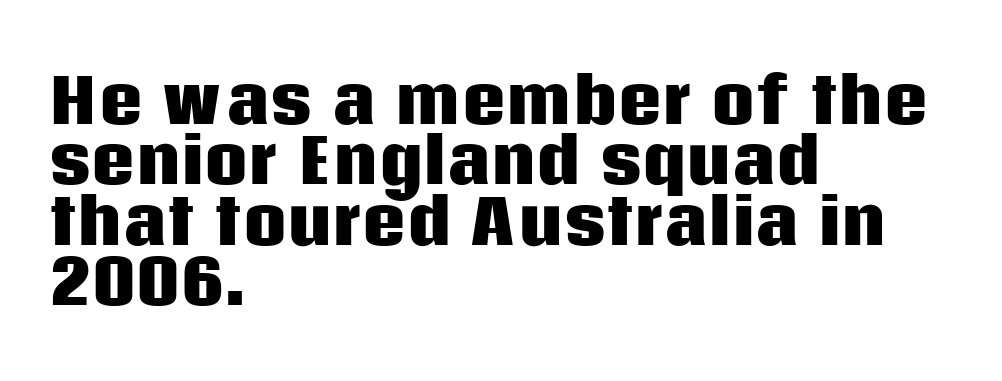
The image shows 61 px heavy sans-serif type, upright; set left-aligned, tight line spacing (0.99x), normal letter spacing, not underlined; low stroke contrast and a large x-height.
